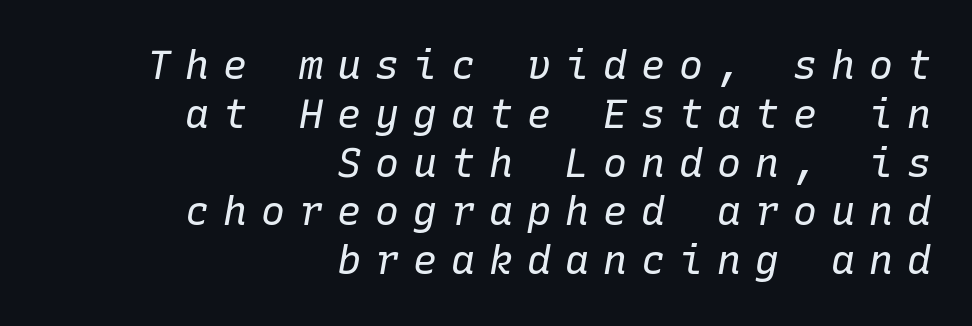
Letters have the restrained weight of plain body copy at most. A typesetter would call this monospace, since all characters share one set width. Only glyphs here, with clear space below each row. The glyphs look as if they've been sheared to an angle.
